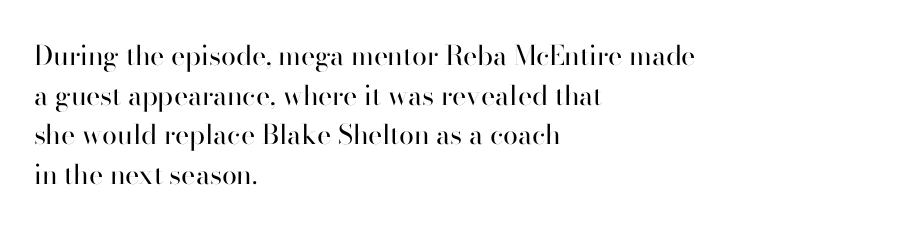
Q: Is the text bold? A: No.
Q: Is the text italic (slanted)? A: No, it is upright.
Q: Is the text underlined? A: No.
Q: How is the paragraph aligned? A: Left-aligned.
Q: Is the spacing between letters normal or unusually wide? A: Normal.
Q: Is the spacing between lines tight, normal or loose? A: Normal.
